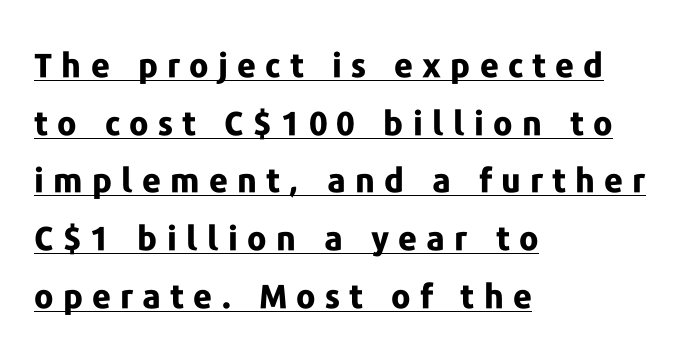
{"serif": "no", "italic": "no", "bold": "yes", "weight": "bold", "width": "normal", "stroke_contrast": "low", "x_height": "medium", "monospaced": "no", "underline": "yes", "align": "left", "line_spacing_ratio": 1.75, "letter_spacing": "wide", "letter_spacing_em": 0.28, "glyph_px": 33}
